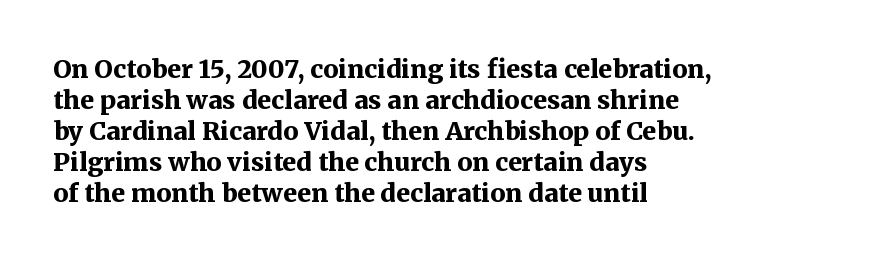
Q: Is the text bold? A: Yes.
Q: Is the text italic (slanted)? A: No, it is upright.
Q: Is the text underlined? A: No.
Q: How is the paragraph aligned? A: Left-aligned.
Q: Is the spacing between letters normal or unusually wide? A: Normal.
